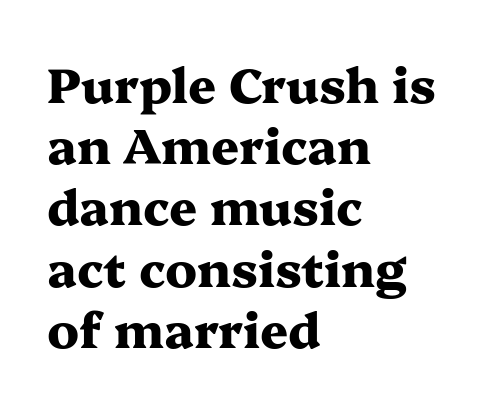
The image shows 49 px heavy, wide serif type, upright; set left-aligned, normal line spacing (1.25x), normal letter spacing, not underlined; medium stroke contrast and a medium x-height.
